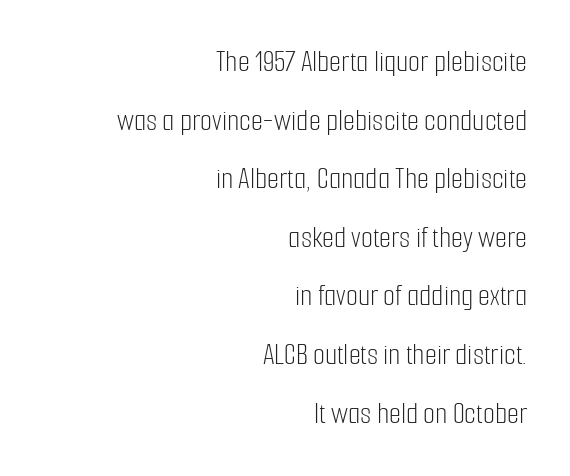
{"serif": "no", "italic": "no", "bold": "no", "weight": "light", "width": "condensed", "stroke_contrast": "low", "x_height": "medium", "monospaced": "no", "underline": "no", "align": "right", "line_spacing_ratio": 1.89, "letter_spacing": "normal", "letter_spacing_em": 0.0, "glyph_px": 31}
